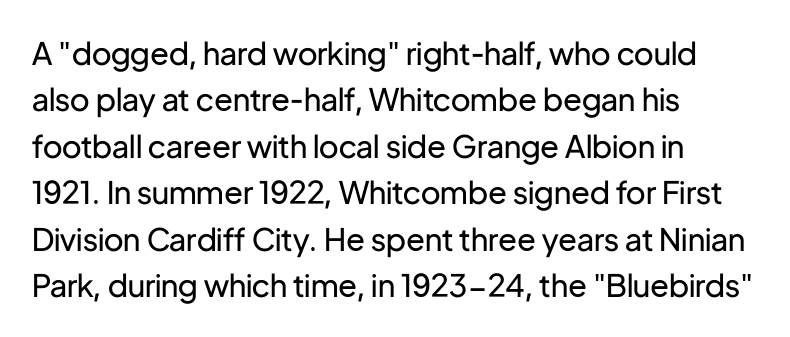
The image shows 31 px regular-weight sans-serif type, upright; set left-aligned, normal line spacing (1.5x), normal letter spacing, not underlined; low stroke contrast and a medium x-height.
